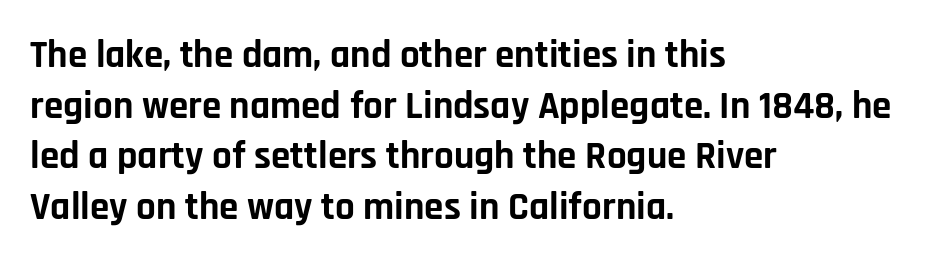
The strokes are fattened all the way to bold. These lines sit exactly where default settings would place them. The letters sit at their default tracking, neither squeezed nor spread. One-word summary of the alignment: left.
